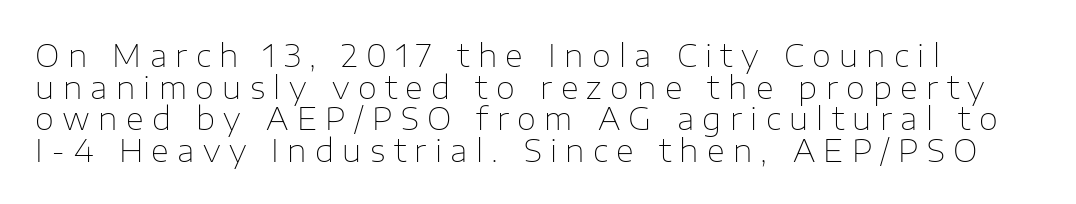
{"serif": "no", "italic": "no", "bold": "no", "weight": "thin", "width": "normal", "stroke_contrast": "low", "x_height": "medium", "monospaced": "no", "underline": "no", "align": "left", "line_spacing": "tight", "line_spacing_ratio": 1.02, "letter_spacing": "wide", "letter_spacing_em": 0.27, "glyph_px": 31}
